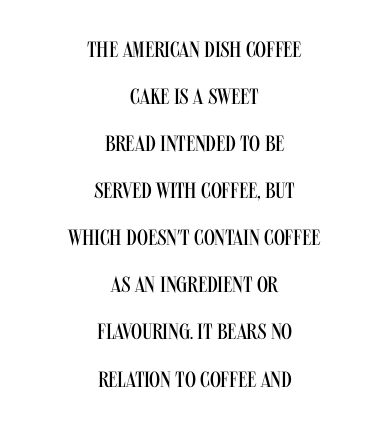
The image shows 22 px text type, upright; set centered, loose line spacing (2.14x), normal letter spacing, not underlined.
